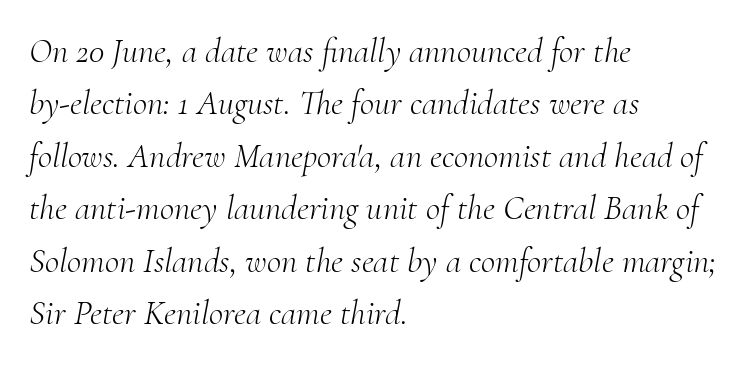
The image shows 35 px light serif type, italic (leaning right); set left-aligned, normal line spacing (1.5x), normal letter spacing, not underlined; medium stroke contrast and a small x-height.
